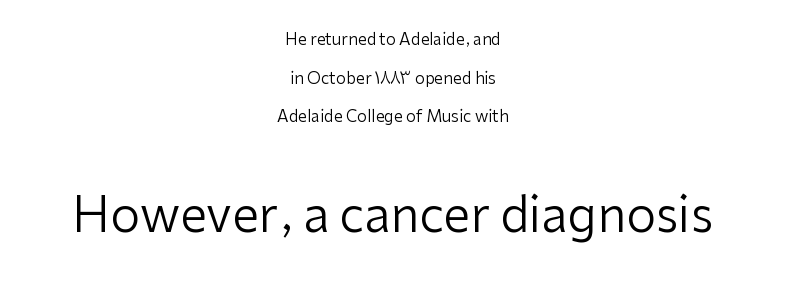
Does the type have serifs? No, each stem ends abruptly. Is there much room between lines? Yes — plenty of vertical air separates them. This sample has the flowing, uneven cadence of proportional lettering. Larger block? The one below; the one above is distinctly smaller.
